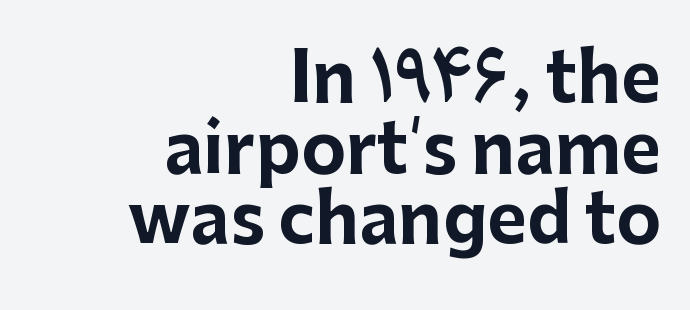
Q: Is the text bold? A: Yes.
Q: Is the text italic (slanted)? A: No, it is upright.
Q: Is the typeface a serif or a sans-serif typeface? A: Sans-serif.
Q: Is the text underlined? A: No.
Q: How is the paragraph aligned? A: Right-aligned.
Q: Is the spacing between letters normal or unusually wide? A: Normal.
Q: Is the spacing between lines tight, normal or loose? A: Tight.
Q: Width (condensed, normal, or wide)? A: Normal.
Q: Stroke contrast? A: Low.
Q: x-height? A: Medium.
Q: Monospaced? A: No.
